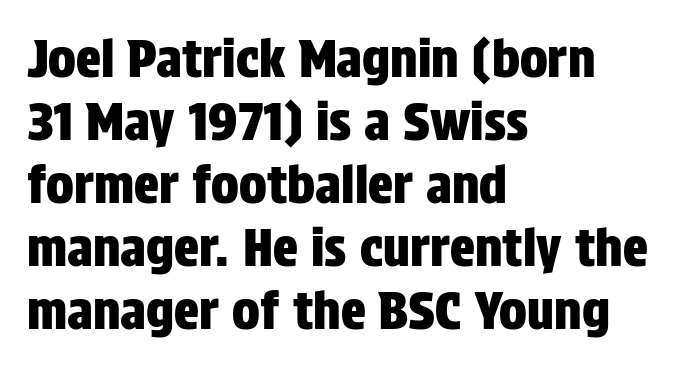
This rendering leaves character spacing at its baseline value. Glance below the letters and you will spot only blank space. Nope, no serifs anywhere on these letters. If you drew a line through each stem, it would be perfectly vertical.
